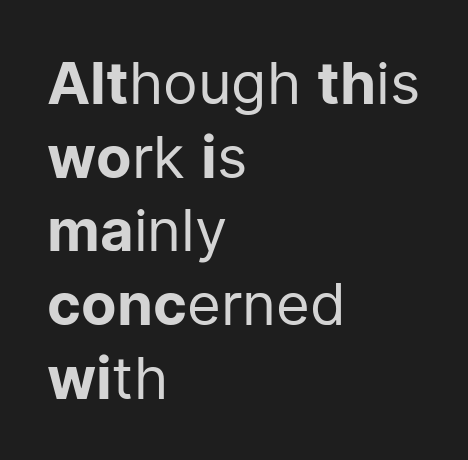
The image shows 58 px regular-weight sans-serif type, upright; set left-aligned, normal line spacing (1.27x), normal letter spacing, not underlined; low stroke contrast and a medium x-height.
